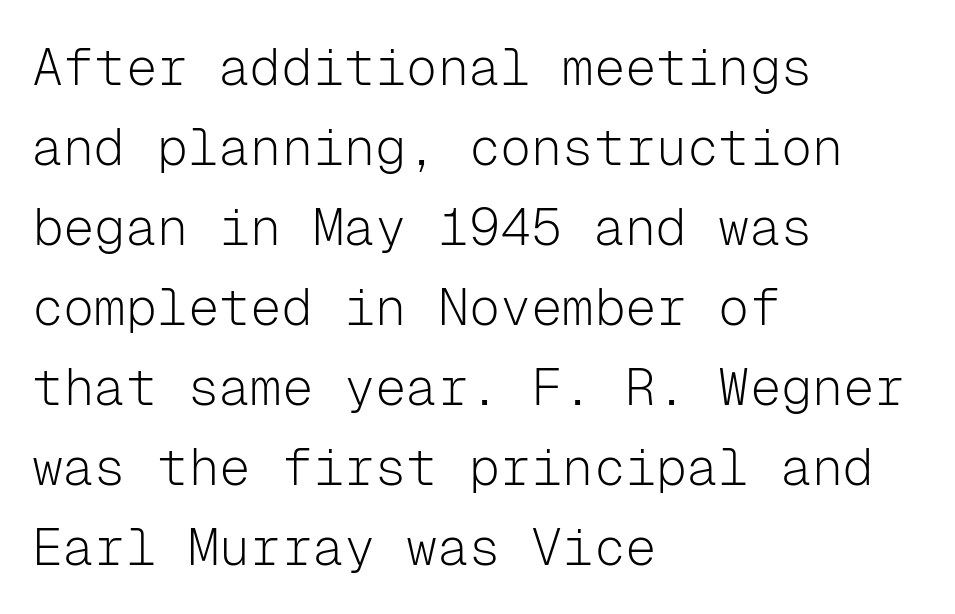
The text block is weighted toward the left margin, trailing off unevenly rightward. The strokes carry an ordinary text weight at most. The rendering keeps characters at their native spacing. Are there feet on the stems? There aren't — it's a sans. Is this a fixed-width face? Yes — each glyph sits in an identical cell.
